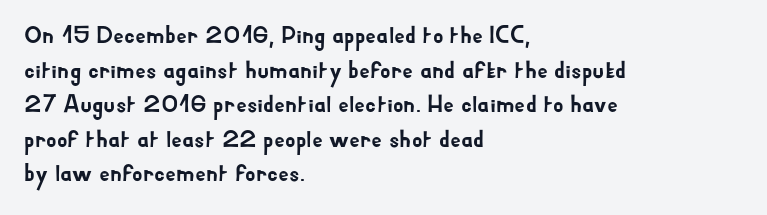
The image shows 24 px text type, upright; set left-aligned, normal line spacing (1.44x), normal letter spacing, not underlined.
